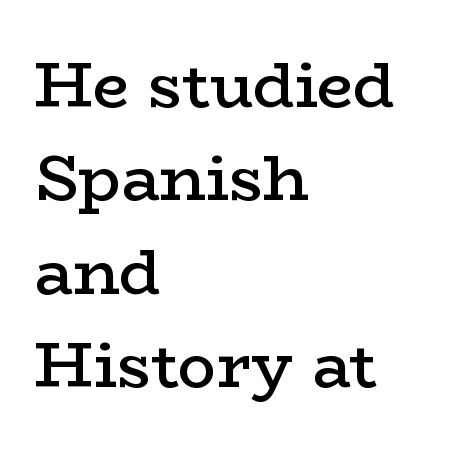
{"serif": "yes", "italic": "no", "bold": "semi", "weight": "semibold", "width": "wide", "stroke_contrast": "low", "x_height": "medium", "monospaced": "no", "underline": "no", "align": "left", "line_spacing": "normal", "line_spacing_ratio": 1.46, "letter_spacing": "normal", "letter_spacing_em": 0.0, "glyph_px": 64}
